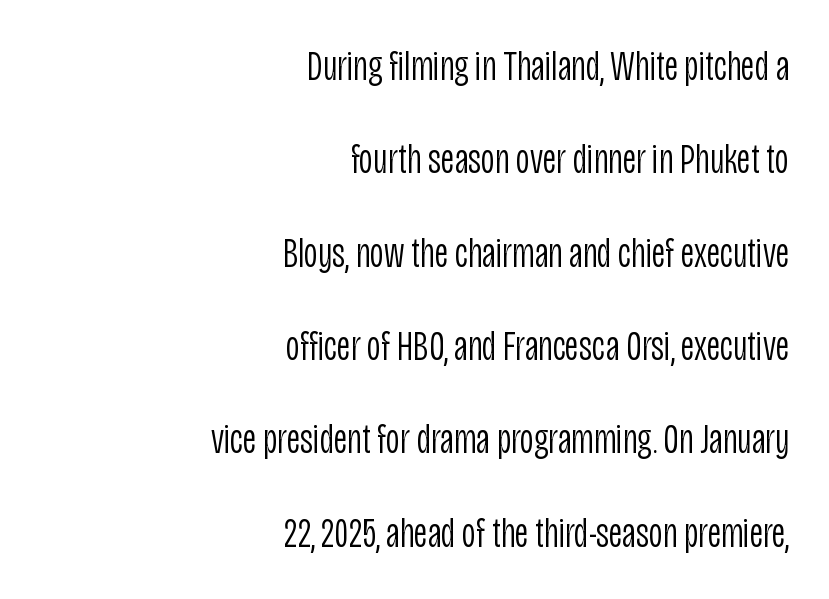
The foot of each line stays bare and open. Quick note: not italic, upright. No heavy texture on the line: the type isn't bold. Each new line begins a long way beneath the previous one.
